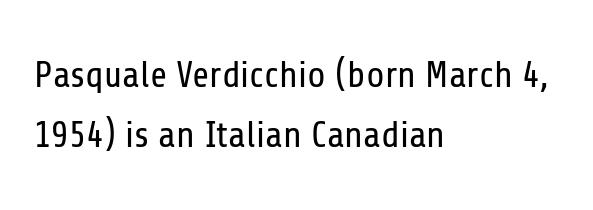
Q: Is the text bold? A: No.
Q: Is the text italic (slanted)? A: No, it is upright.
Q: Is the typeface a serif or a sans-serif typeface? A: Sans-serif.
Q: Is the text underlined? A: No.
Q: How is the paragraph aligned? A: Left-aligned.
Q: Is the spacing between letters normal or unusually wide? A: Normal.
Q: Is the spacing between lines tight, normal or loose? A: Normal.
Q: Width (condensed, normal, or wide)? A: Condensed.
Q: Stroke contrast? A: Low.
Q: x-height? A: Medium.
Q: Monospaced? A: No.
